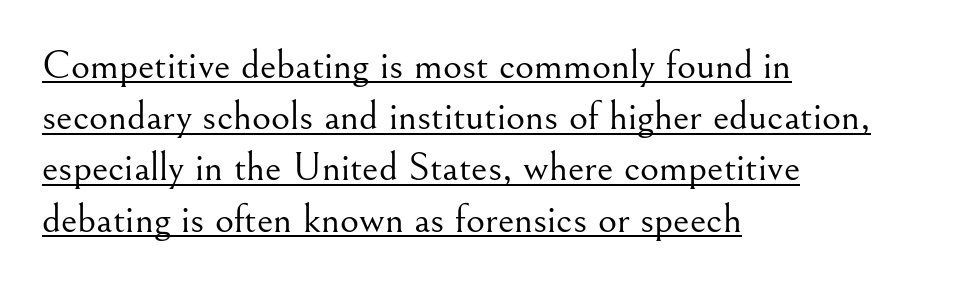
The image shows 41 px light serif type, upright; set left-aligned, normal line spacing (1.25x), normal letter spacing, underlined; medium stroke contrast and a small x-height.
